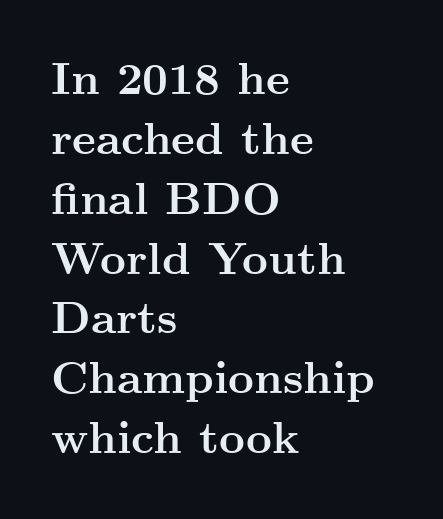
This sample has the flowing, uneven cadence of proportional lettering. When letters stand straight like this, we call the style roman or upright. Quick note: underline off. Does the type have serifs? Yes, each stem ends in a small foot. Observe the ordinary spacing: letters are neighbours, not strangers. Strong, thick strokes mark this as bold type.
